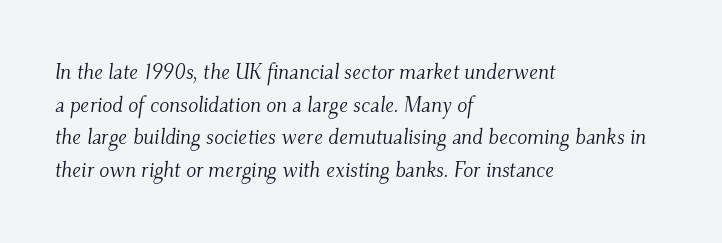
The image shows 21 px text type, italic (leaning right); set left-aligned, normal line spacing (1.55x), normal letter spacing, not underlined.
